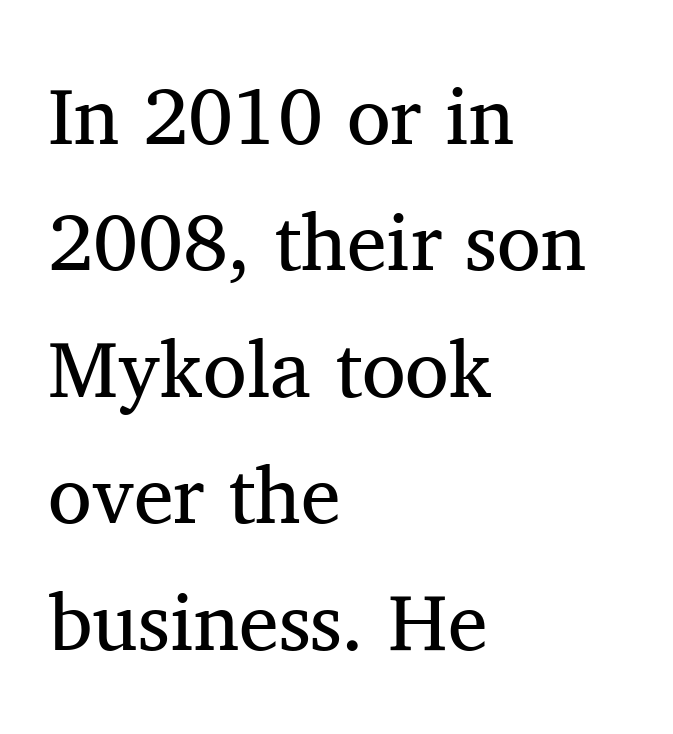
{"serif": "yes", "italic": "no", "bold": "no", "weight": "regular", "width": "normal", "stroke_contrast": "medium", "x_height": "medium", "monospaced": "no", "underline": "no", "align": "left", "line_spacing": "normal", "line_spacing_ratio": 1.58, "letter_spacing": "normal", "letter_spacing_em": 0.0, "glyph_px": 80}
